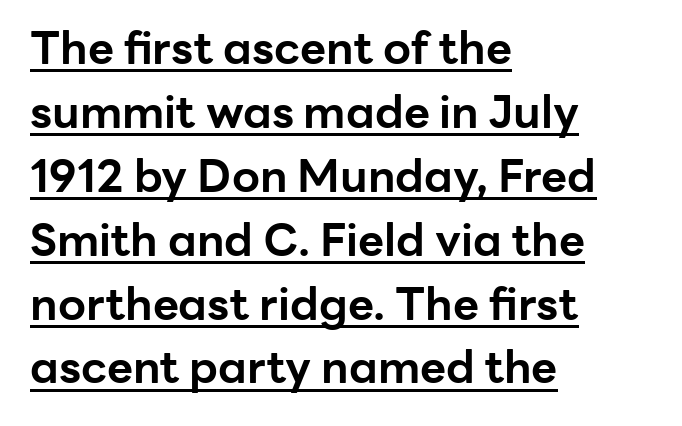
A student would call this left alignment; a typographer would say flush left, rag right. Does the weight exceed regular? Yes, all the way to bold. Each new line begins a customary step beneath the previous one. It's the straight-up-and-down kind of type.
